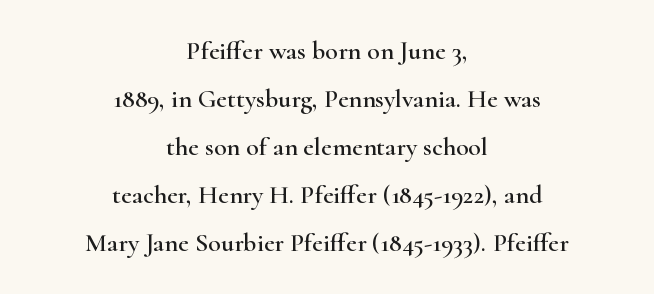
Check under the words: just untouched page. Teacher's note: observe the equal gaps on both sides — that is centered alignment. This sample uses plain, unmodified letter spacing. Tall strokes in this sample are plumb rather than angled.
